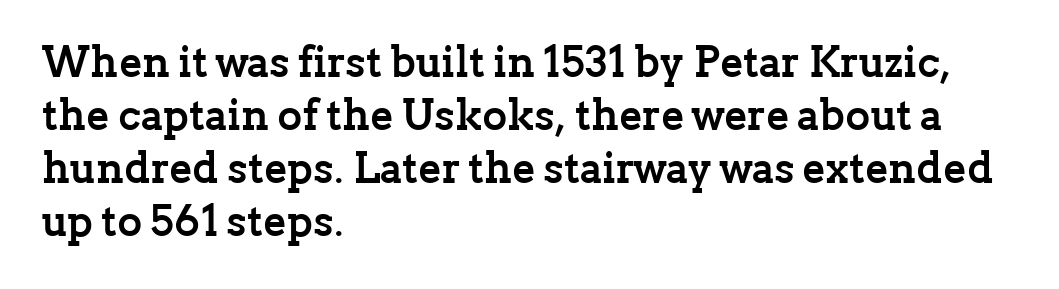
The paragraph shown leans on its left margin. How heavy is the stroke? Heavy — this is a bold. Glance below the letters and you will spot only blank space. What stands out about the letter spacing? Nothing — it is the standard amount. A typesetter would call this proportional, since set widths differ per character. Is this a sans? No — the strokes have serifs.
